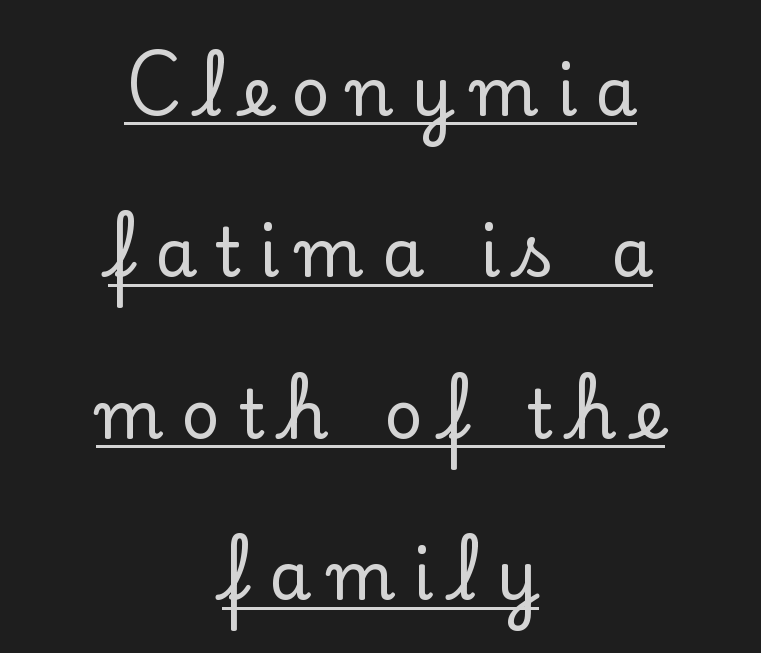
Is there much room between lines? Yes — plenty of vertical air separates them. Posture: straight, roman, zero tilt. Display-style spreading of the glyphs; the letterfit is very open. The letters advance in unequal steps, a hallmark of proportional type.
